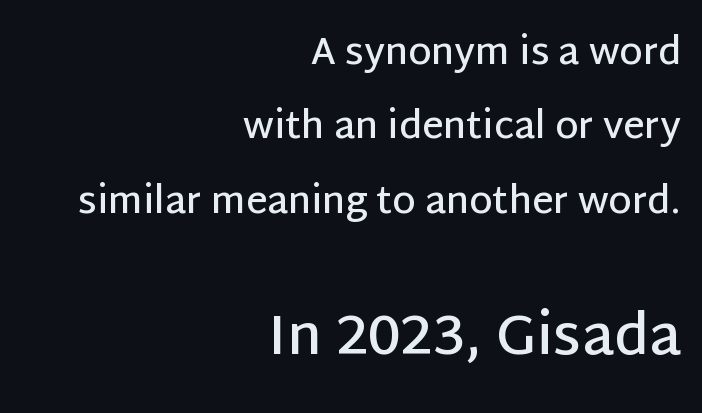
Q: Is the text bold? A: Semi-bold.
Q: Is the text italic (slanted)? A: No, it is upright.
Q: Is the typeface a serif or a sans-serif typeface? A: Sans-serif.
Q: Is the text underlined? A: No.
Q: How is the paragraph aligned? A: Right-aligned.
Q: Is the spacing between letters normal or unusually wide? A: Normal.
Q: Is the spacing between lines tight, normal or loose? A: Loose.
Q: Which block of text is set in a larger size, the first (top) or the second (bottom)? A: The second (bottom) one.
Q: Width (condensed, normal, or wide)? A: Normal.
Q: Stroke contrast? A: Low.
Q: x-height? A: Large.
Q: Monospaced? A: No.
